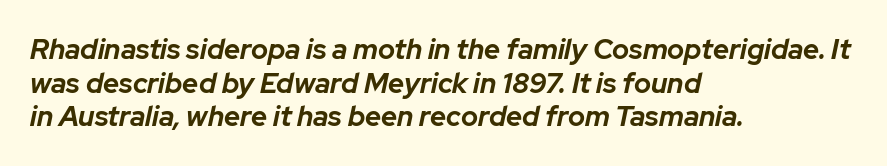
The image shows 28 px bold type, italic (leaning right); set left-aligned, line spacing 1.2x, normal letter spacing, not underlined; low stroke contrast and a medium x-height.
